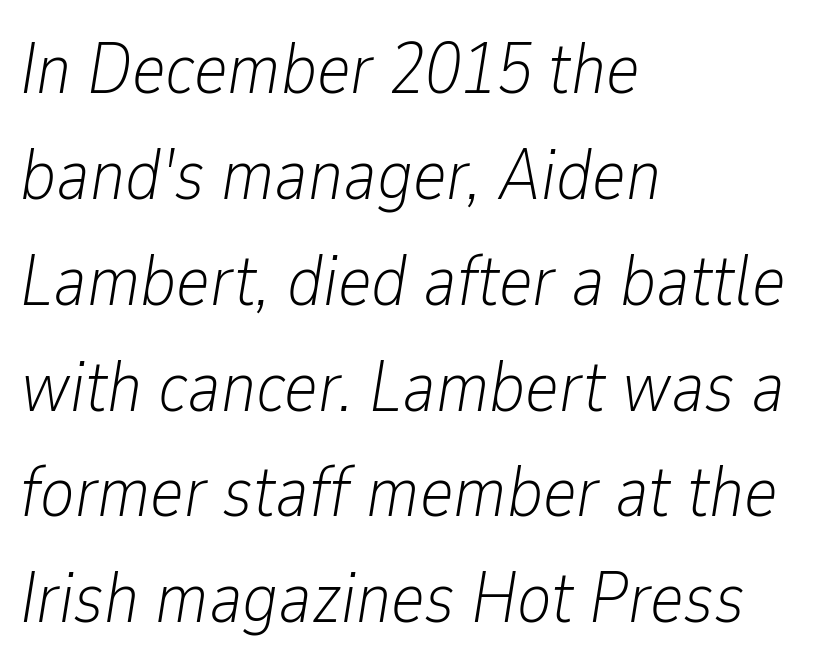
Is the type heavy? It reads as light-to-regular instead. Looks like regular typesetting: each glyph gets only the width it needs. The passage shown leans; its letterforms are oblique. The ragged edge is on the right, which tells us the setting is flush left.
